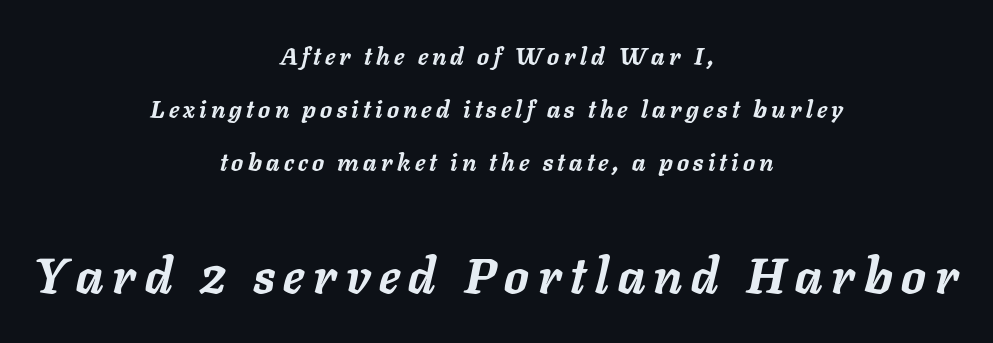
Q: Is the text bold? A: Yes.
Q: Is the text italic (slanted)? A: Yes, it leans right by about 11 degrees.
Q: Is the text underlined? A: No.
Q: How is the paragraph aligned? A: Centered.
Q: Is the spacing between lines tight, normal or loose? A: Loose.
Q: Which block of text is set in a larger size, the first (top) or the second (bottom)? A: The second (bottom) one.
Q: Width (condensed, normal, or wide)? A: Normal.
Q: Stroke contrast? A: Low.
Q: x-height? A: Medium.
Q: Monospaced? A: No.
